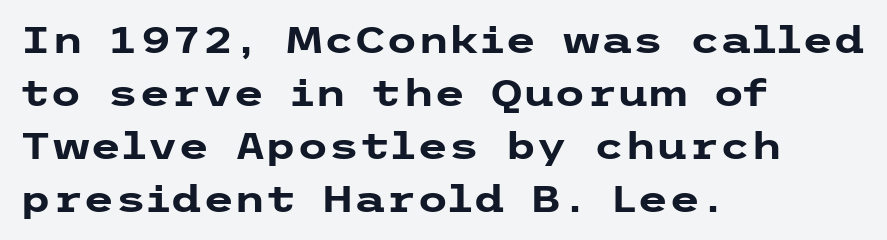
The image shows 36 px heavy, wide sans-serif type, upright; set left-aligned, normal line spacing (1.47x), normal letter spacing, not underlined; low stroke contrast and a medium x-height.
